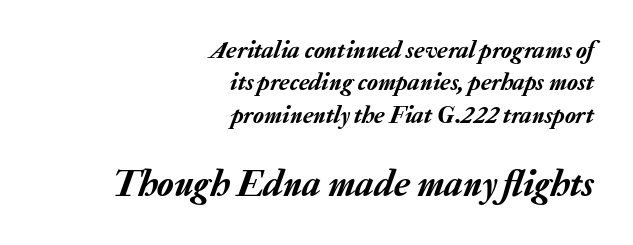
{"italic": "yes", "lean": "right", "slant_degrees": 20, "width": "normal", "stroke_contrast": "low", "x_height": "medium", "monospaced": "no", "underline": "no", "align": "right", "line_spacing": "normal", "line_spacing_ratio": 1.3, "letter_spacing": "normal", "letter_spacing_em": 0.0, "larger_block": "second", "size_ratio": 1.52, "glyph_px": 38}
